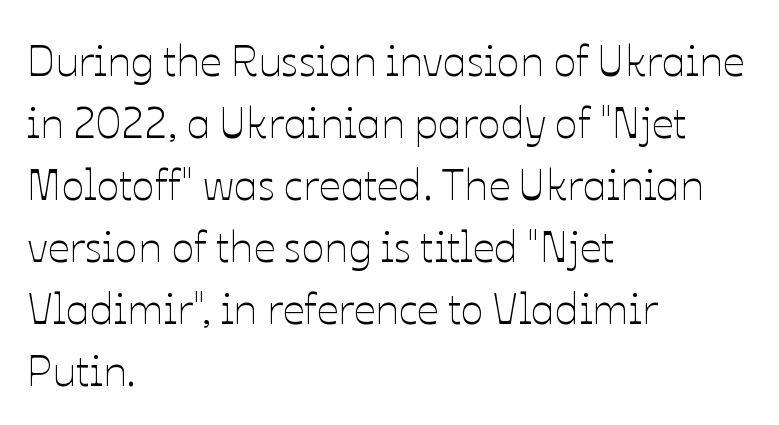
When letters stand straight like this, we call the style roman or upright. One-word summary of the alignment: left. The space directly below the letters is spotless. Is the stroke heavy? The answer is a plain regular-or-lighter. Line spacing here is normal.
